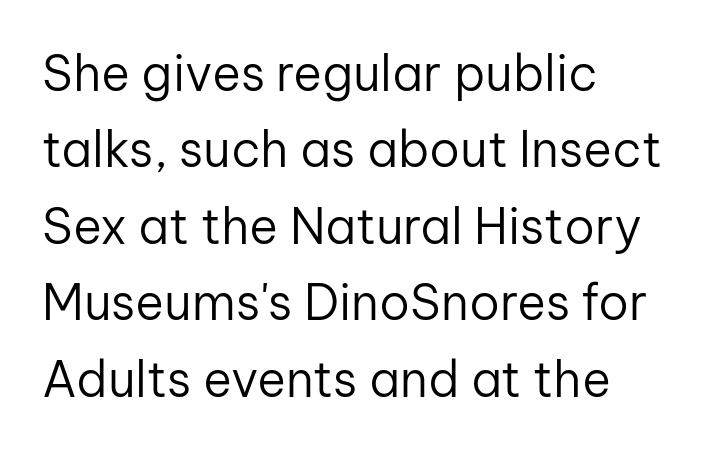
Q: Is the text bold? A: No.
Q: Is the text italic (slanted)? A: No, it is upright.
Q: Is the typeface a serif or a sans-serif typeface? A: Sans-serif.
Q: Is the text underlined? A: No.
Q: How is the paragraph aligned? A: Left-aligned.
Q: Is the spacing between letters normal or unusually wide? A: Normal.
Q: Is the spacing between lines tight, normal or loose? A: Normal.
Q: Width (condensed, normal, or wide)? A: Normal.
Q: Stroke contrast? A: Low.
Q: x-height? A: Medium.
Q: Monospaced? A: No.
